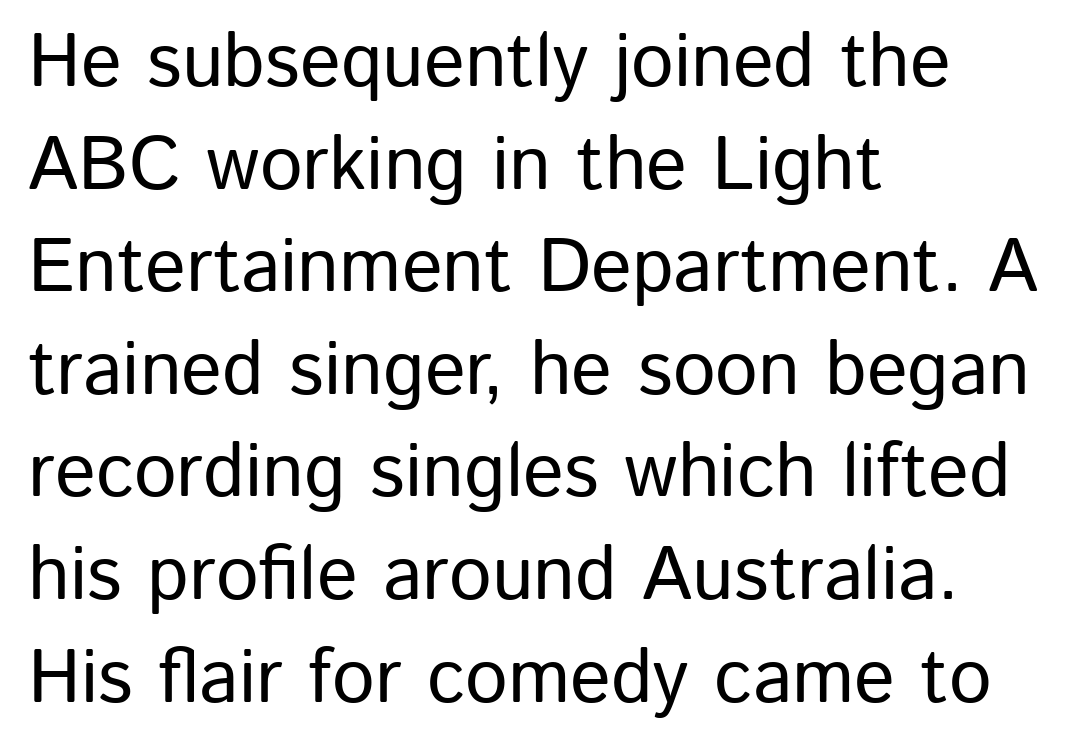
The axis of the letterforms is exactly vertical. The passage shown is typed in a proportional face where columns would drift. The passage shown stacks its lines at a standard gap. Bare-footed words on every line.
